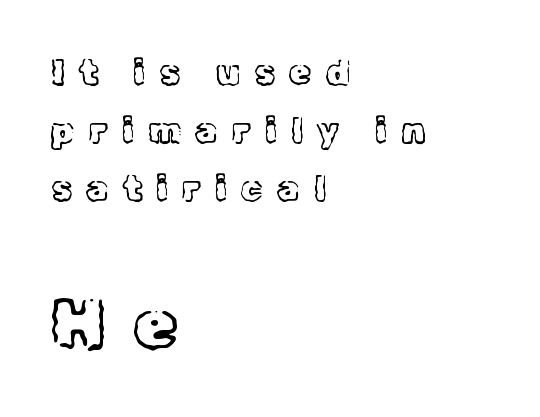
Q: Is the text bold? A: No.
Q: Is the text italic (slanted)? A: No, it is upright.
Q: Is the typeface a serif or a sans-serif typeface? A: Serif.
Q: Is the text underlined? A: No.
Q: How is the paragraph aligned? A: Left-aligned.
Q: Is the spacing between letters normal or unusually wide? A: Unusually wide.
Q: Is the spacing between lines tight, normal or loose? A: Normal.
Q: Which block of text is set in a larger size, the first (top) or the second (bottom)? A: The second (bottom) one.
Q: Width (condensed, normal, or wide)? A: Normal.
Q: x-height? A: Medium.
Q: Monospaced? A: No.
